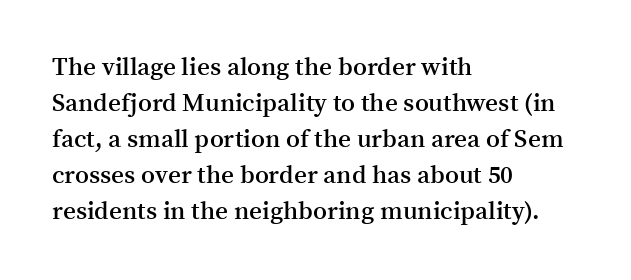
Q: Is the text bold? A: Semi-bold.
Q: Is the text italic (slanted)? A: No, it is upright.
Q: Is the text underlined? A: No.
Q: How is the paragraph aligned? A: Left-aligned.
Q: Is the spacing between letters normal or unusually wide? A: Normal.
Q: Is the spacing between lines tight, normal or loose? A: Normal.
